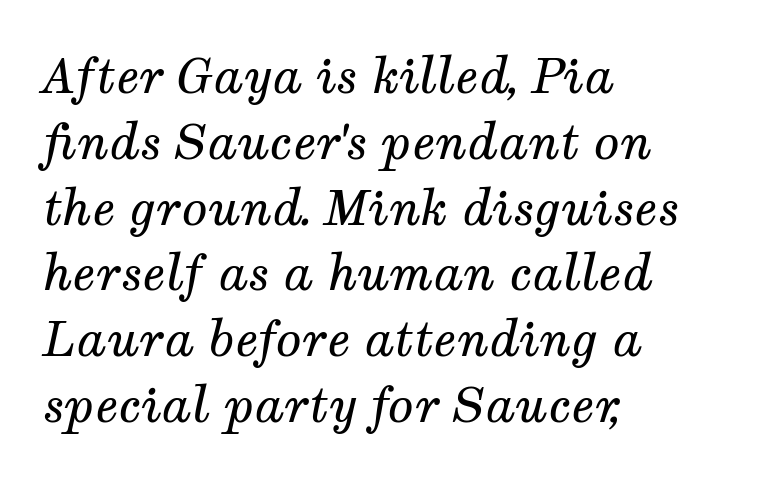
{"serif": "yes", "italic": "yes", "lean": "right", "slant_degrees": 12, "bold": "no", "weight": "regular", "width": "normal", "stroke_contrast": "medium", "x_height": "medium", "monospaced": "no", "underline": "no", "align": "left", "line_spacing": "normal", "line_spacing_ratio": 1.37, "letter_spacing": "normal", "letter_spacing_em": 0.0, "glyph_px": 48}
